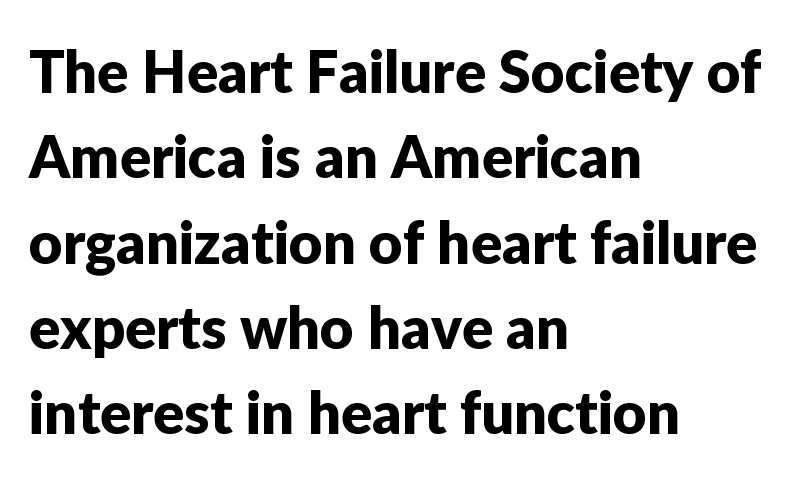
{"serif": "no", "italic": "no", "width": "normal", "stroke_contrast": "low", "x_height": "medium", "monospaced": "no", "underline": "no", "align": "left", "line_spacing": "normal", "line_spacing_ratio": 1.47, "letter_spacing": "normal", "letter_spacing_em": 0.0, "glyph_px": 58}
